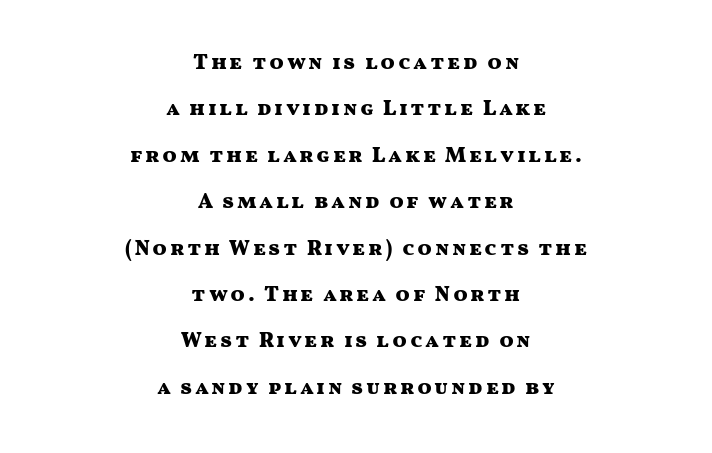
{"italic": "no", "bold": "yes", "underline": "no", "align": "center", "line_spacing": "loose", "line_spacing_ratio": 2.21, "glyph_px": 21}
